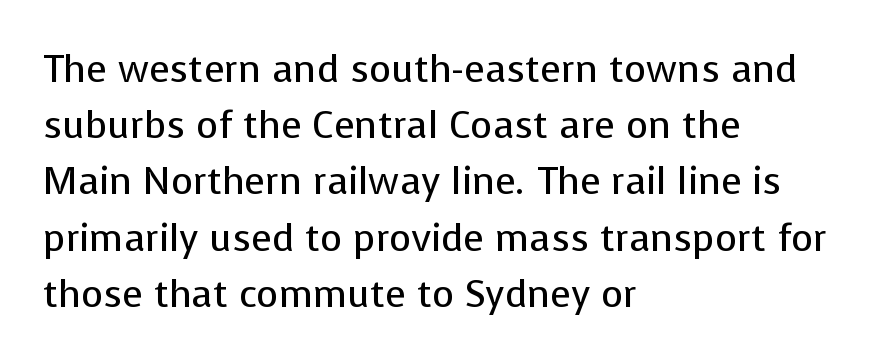
The image shows 38 px regular-weight sans-serif type, upright; set left-aligned, normal line spacing (1.48x), normal letter spacing, not underlined; low stroke contrast and a medium x-height.
